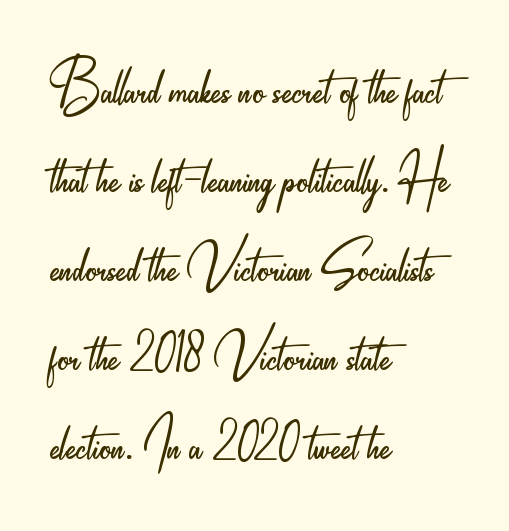
{"serif": "no", "bold": "no", "weight": "light", "width": "condensed", "stroke_contrast": "low", "x_height": "small", "monospaced": "no", "underline": "no", "align": "left", "line_spacing_ratio": 1.22, "letter_spacing": "normal", "letter_spacing_em": 0.0, "glyph_px": 73}
